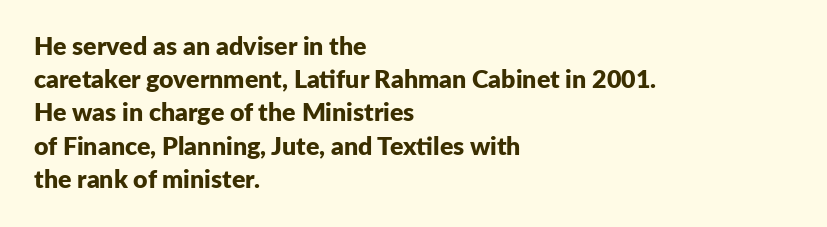
Q: Is the text bold? A: Yes.
Q: Is the text italic (slanted)? A: No, it is upright.
Q: Is the text underlined? A: No.
Q: How is the paragraph aligned? A: Left-aligned.
Q: Is the spacing between letters normal or unusually wide? A: Normal.
Q: Is the spacing between lines tight, normal or loose? A: Normal.
